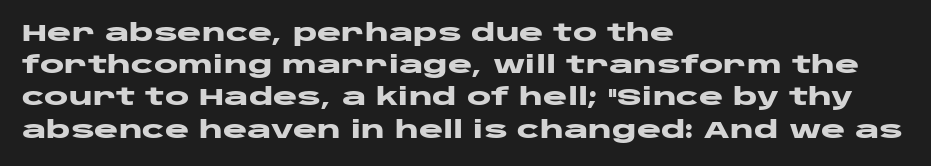
The image shows 23 px bold type, upright; set left-aligned, normal line spacing (1.4x), normal letter spacing, not underlined.
